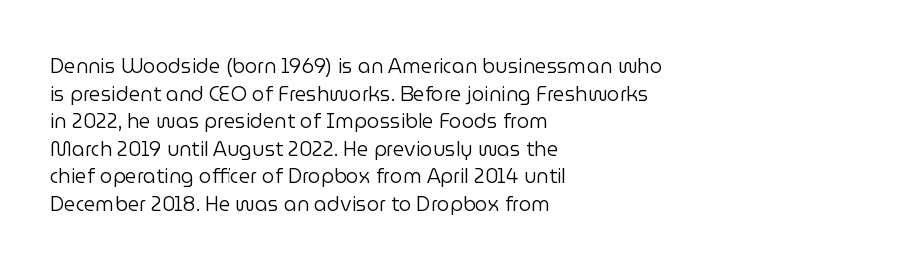
{"italic": "no", "bold": "no", "underline": "no", "align": "left", "line_spacing": "normal", "line_spacing_ratio": 1.38, "letter_spacing": "normal", "letter_spacing_em": 0.0, "glyph_px": 20}
